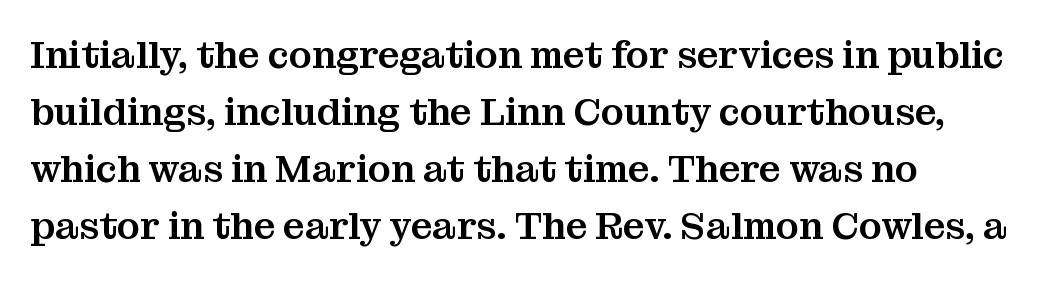
Q: Is the text italic (slanted)? A: No, it is upright.
Q: Is the typeface a serif or a sans-serif typeface? A: Serif.
Q: Is the text underlined? A: No.
Q: Is the spacing between letters normal or unusually wide? A: Normal.
Q: Is the spacing between lines tight, normal or loose? A: Normal.
Q: Width (condensed, normal, or wide)? A: Normal.
Q: Stroke contrast? A: Medium.
Q: x-height? A: Medium.
Q: Monospaced? A: No.
